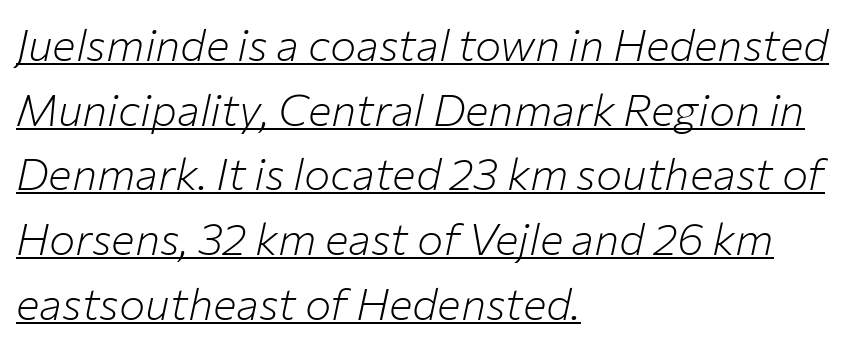
The image shows 44 px light type, italic (leaning right); set left-aligned, normal line spacing (1.47x), normal letter spacing, underlined; low stroke contrast and a medium x-height.
